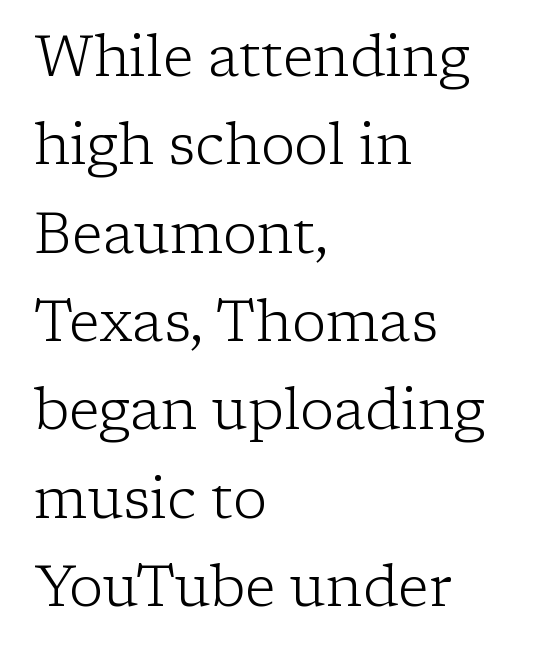
{"serif": "yes", "italic": "no", "bold": "no", "weight": "light", "width": "normal", "stroke_contrast": "low", "x_height": "medium", "monospaced": "no", "underline": "no", "align": "left", "line_spacing": "normal", "line_spacing_ratio": 1.55, "letter_spacing": "normal", "letter_spacing_em": 0.0, "glyph_px": 57}
